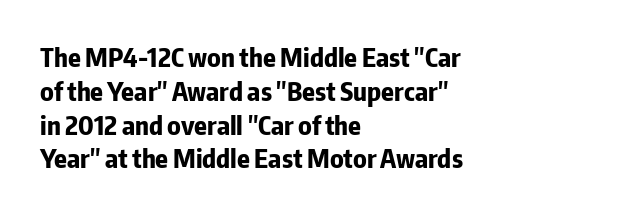
The image shows 26 px bold type, upright; set left-aligned, normal line spacing (1.3x), normal letter spacing, not underlined.
